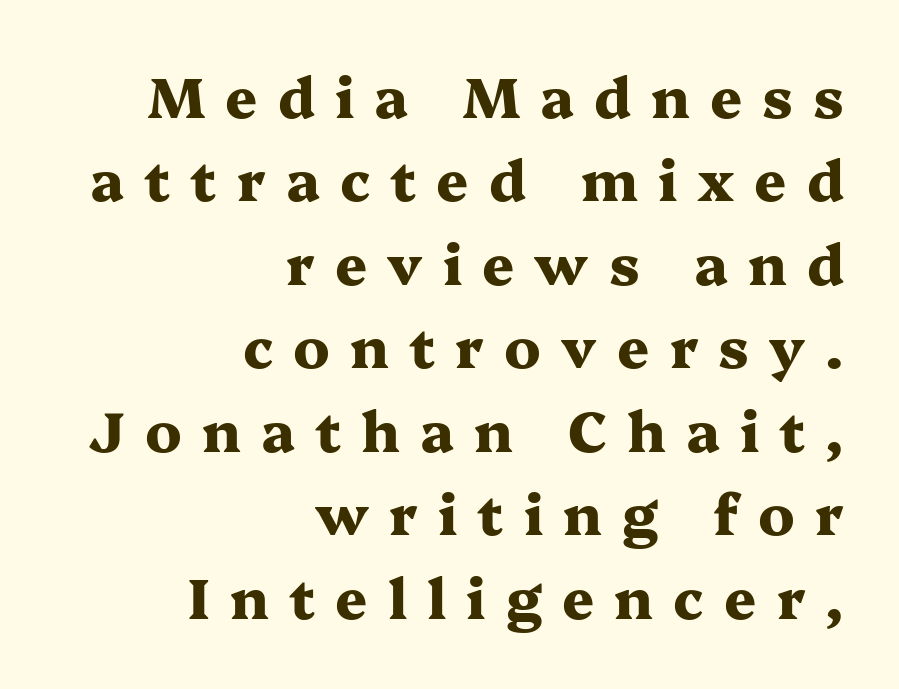
The image shows 56 px heavy, wide serif type, upright; set right-aligned, normal line spacing (1.49x), unusually wide letter spacing (+0.36 em), not underlined; medium stroke contrast and a medium x-height.
